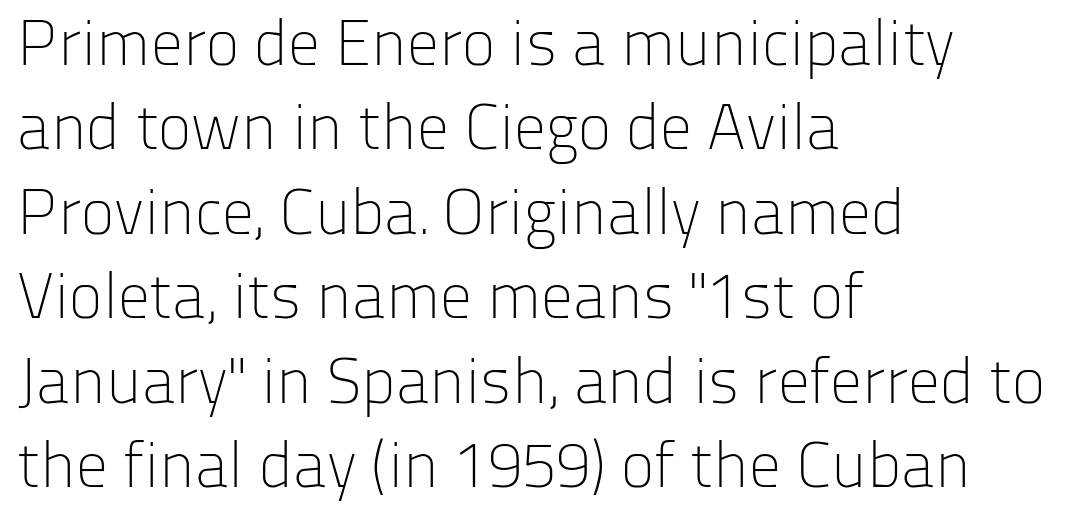
Characters follow at the spacing the type designer built in. No extra ink here — the face is not bold. This sample is left-justified, so line endings fall wherever the words run out. A clean baseline with only descenders dipping below it.
